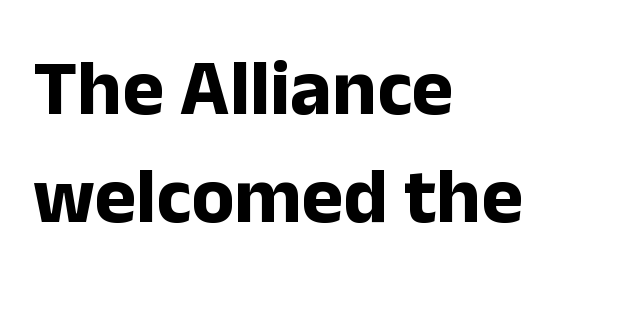
Here the designer chose a conventional face with non-uniform glyph widths. The characters display no serif detailing; their extremities are plain. Clear beneath every line of the passage. The face used here has the dense, thick strokes of a bold.
